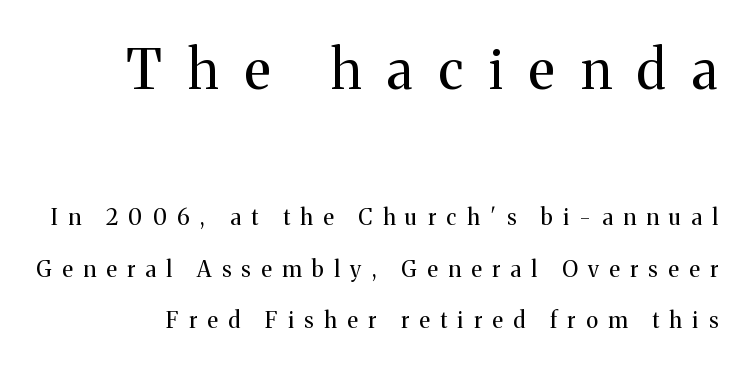
The lettering stays uniformly vertical, giving the passage a roman look. The weight would be labelled regular, book, light, or lighter still. The line texture is sparse and dotted thanks to wide tracking. Does the bottom block carry the larger type? No, the top block does. A clean baseline with only descenders dipping below it. You could not count columns in this text — the font is proportionally spaced.
